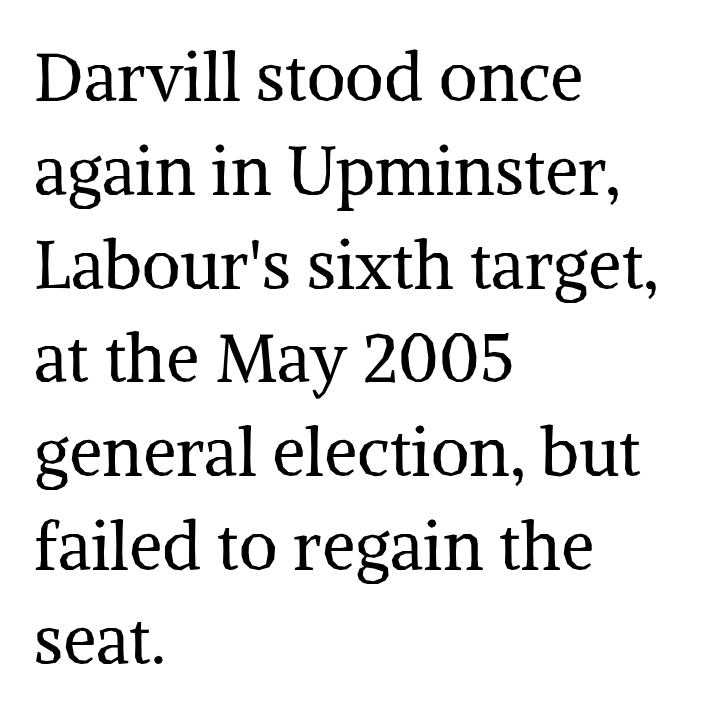
Q: Is the text bold? A: No.
Q: Is the text italic (slanted)? A: No, it is upright.
Q: Is the typeface a serif or a sans-serif typeface? A: Serif.
Q: Is the text underlined? A: No.
Q: How is the paragraph aligned? A: Left-aligned.
Q: Is the spacing between letters normal or unusually wide? A: Normal.
Q: Is the spacing between lines tight, normal or loose? A: Normal.
Q: Width (condensed, normal, or wide)? A: Normal.
Q: Stroke contrast? A: Medium.
Q: x-height? A: Medium.
Q: Monospaced? A: No.
